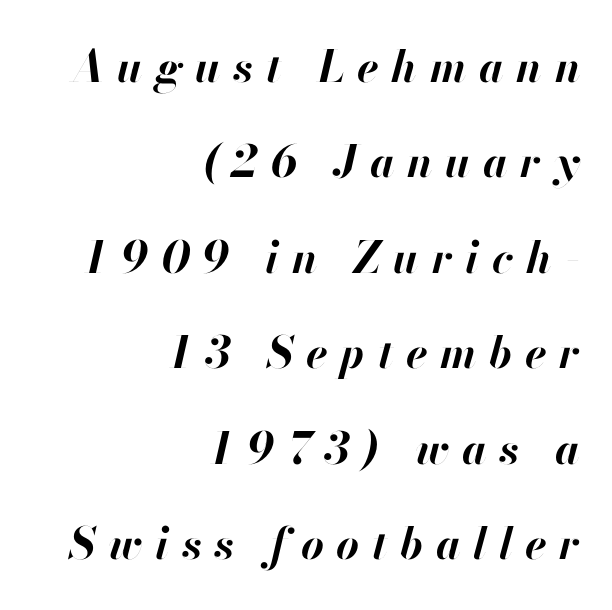
Q: Is the text bold? A: Yes.
Q: Is the text italic (slanted)? A: Yes, it leans right by about 13 degrees.
Q: Is the text underlined? A: No.
Q: How is the paragraph aligned? A: Right-aligned.
Q: Is the spacing between letters normal or unusually wide? A: Unusually wide.
Q: Is the spacing between lines tight, normal or loose? A: Loose.
Q: Width (condensed, normal, or wide)? A: Normal.
Q: Stroke contrast? A: High.
Q: x-height? A: Small.
Q: Monospaced? A: No.
